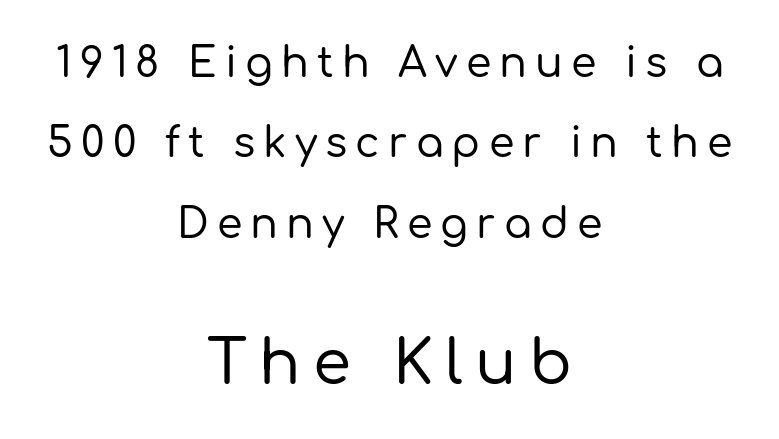
Q: Is the text italic (slanted)? A: No, it is upright.
Q: Is the typeface a serif or a sans-serif typeface? A: Sans-serif.
Q: Is the text underlined? A: No.
Q: How is the paragraph aligned? A: Centered.
Q: Is the spacing between letters normal or unusually wide? A: Unusually wide.
Q: Is the spacing between lines tight, normal or loose? A: Loose.
Q: Which block of text is set in a larger size, the first (top) or the second (bottom)? A: The second (bottom) one.
Q: Width (condensed, normal, or wide)? A: Normal.
Q: Stroke contrast? A: Low.
Q: x-height? A: Medium.
Q: Monospaced? A: No.
